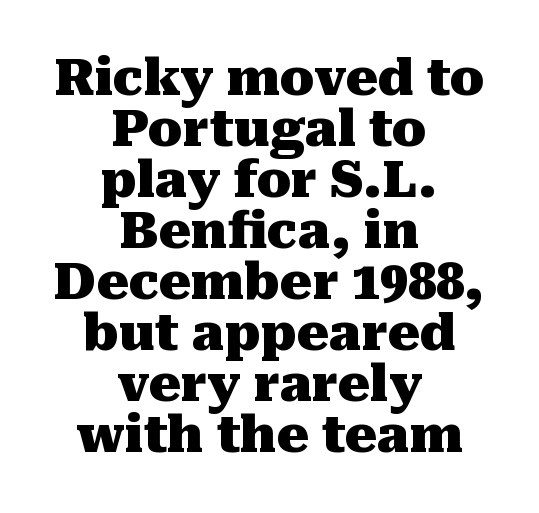
The image shows 50 px heavy serif type, upright; set centered, tight line spacing (1.02x), normal letter spacing, not underlined; medium stroke contrast and a medium x-height.
